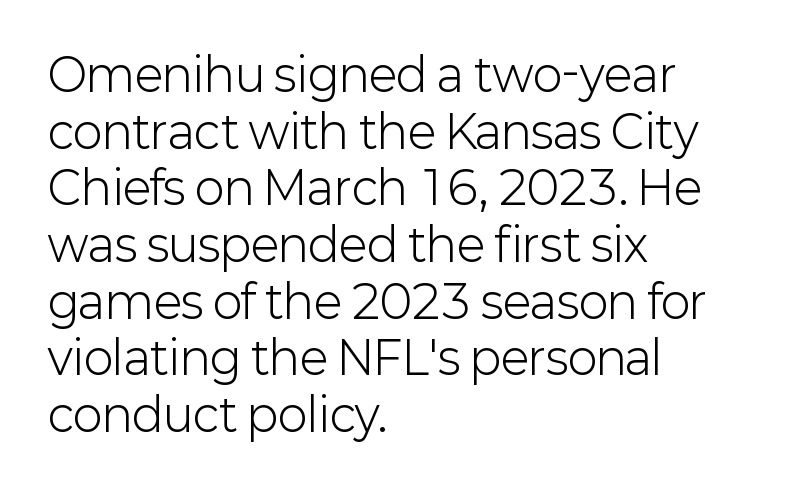
Q: Is the text bold? A: No.
Q: Is the text italic (slanted)? A: No, it is upright.
Q: Is the typeface a serif or a sans-serif typeface? A: Sans-serif.
Q: Is the text underlined? A: No.
Q: How is the paragraph aligned? A: Left-aligned.
Q: Is the spacing between letters normal or unusually wide? A: Normal.
Q: Is the spacing between lines tight, normal or loose? A: Normal.
Q: Width (condensed, normal, or wide)? A: Normal.
Q: Stroke contrast? A: Low.
Q: x-height? A: Medium.
Q: Monospaced? A: No.
